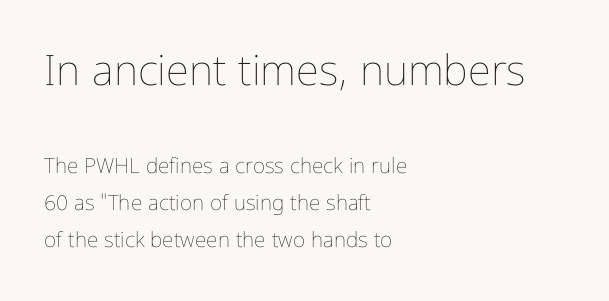
{"italic": "no", "bold": "no", "weight": "thin", "width": "condensed", "stroke_contrast": "low", "x_height": "medium", "monospaced": "no", "underline": "no", "align": "left", "line_spacing_ratio": 1.77, "letter_spacing": "normal", "letter_spacing_em": 0.0, "larger_block": "first", "size_ratio": 2.0, "glyph_px": 42}
